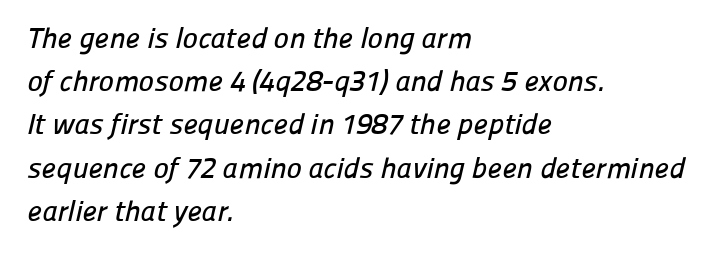
Horizontally, the lines are justified to the leading edge only. Stroke terminals: plain, sans-serif. Vertically, the passage feels balanced, rows spaced as you'd expect. Here the glyphs are tracked normally, forming tight word shapes.
